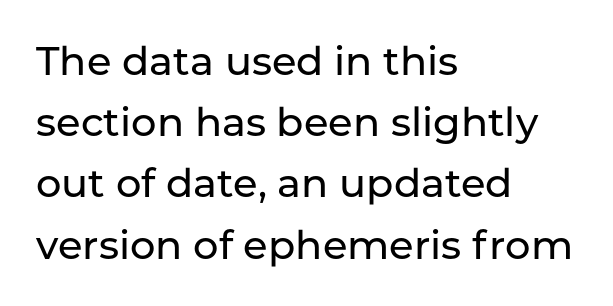
Q: Is the text italic (slanted)? A: No, it is upright.
Q: Is the typeface a serif or a sans-serif typeface? A: Sans-serif.
Q: Is the text underlined? A: No.
Q: How is the paragraph aligned? A: Left-aligned.
Q: Is the spacing between letters normal or unusually wide? A: Normal.
Q: Is the spacing between lines tight, normal or loose? A: Normal.
Q: Width (condensed, normal, or wide)? A: Normal.
Q: Stroke contrast? A: Low.
Q: x-height? A: Medium.
Q: Monospaced? A: No.
